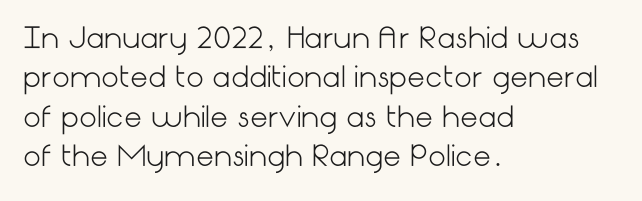
The image shows 28 px light sans-serif type, upright; set left-aligned, normal line spacing (1.41x), normal letter spacing, not underlined; low stroke contrast and a medium x-height.
